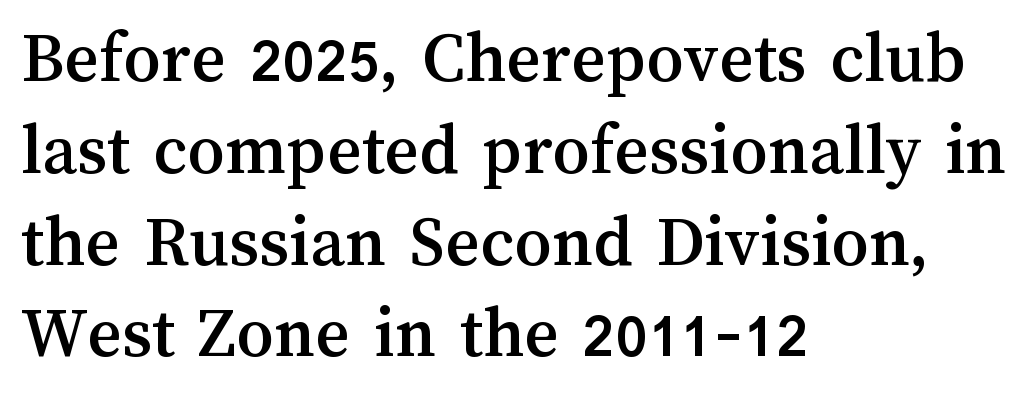
The image shows 74 px text type, upright; set left-aligned, line spacing 1.24x, normal letter spacing, not underlined; medium stroke contrast and a medium x-height.
